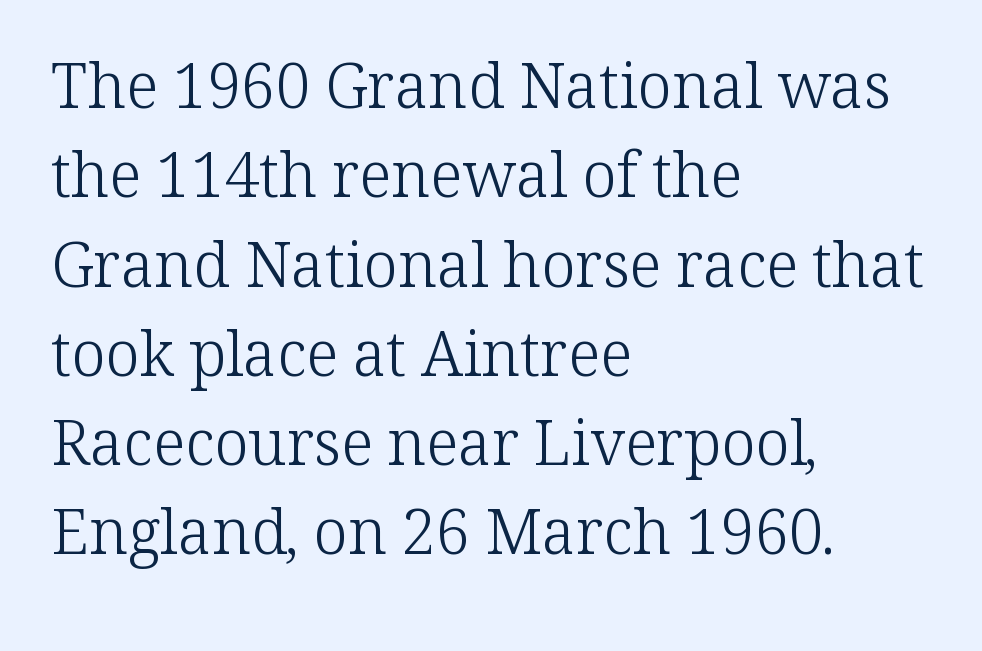
The image shows 62 px light serif type, upright; set left-aligned, normal line spacing (1.44x), normal letter spacing, not underlined; low stroke contrast and a medium x-height.
